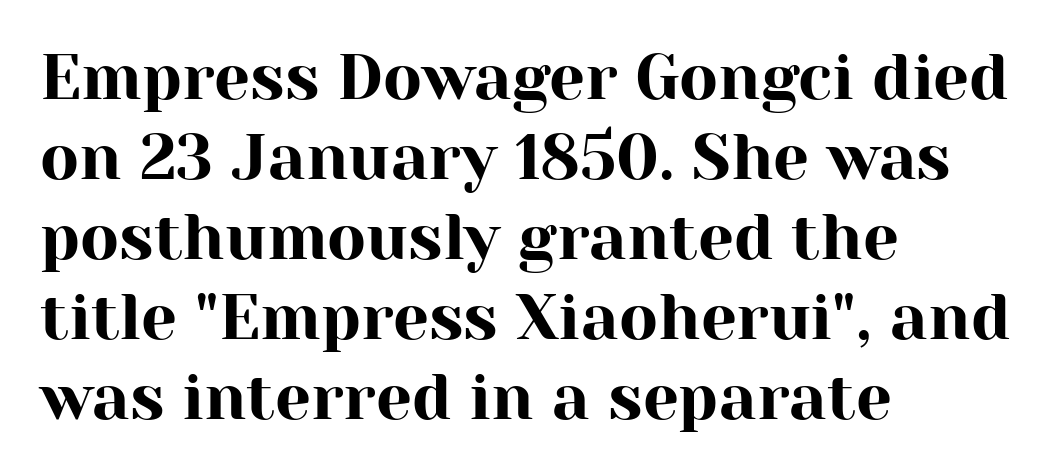
The image shows 64 px serif type, upright; set left-aligned, normal line spacing (1.25x), normal letter spacing, not underlined; high stroke contrast and a medium x-height.
